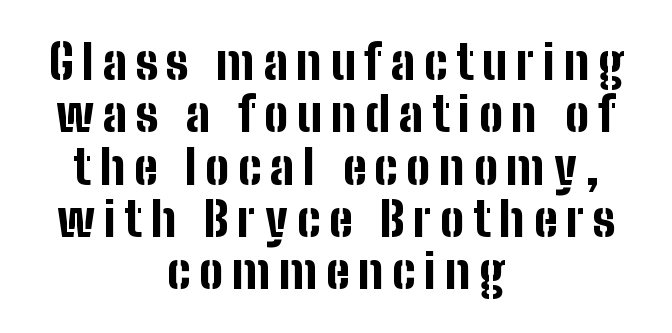
The image shows 48 px bold, condensed sans-serif type, upright; set centered, tight line spacing (1.09x), not underlined; low stroke contrast and a medium x-height.
